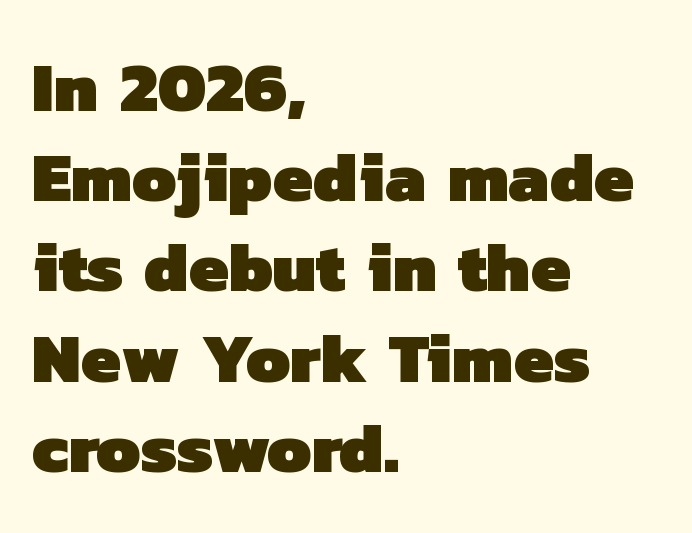
The image shows 71 px heavy sans-serif type; set left-aligned, normal line spacing (1.27x), normal letter spacing, not underlined; low stroke contrast and a medium x-height.
